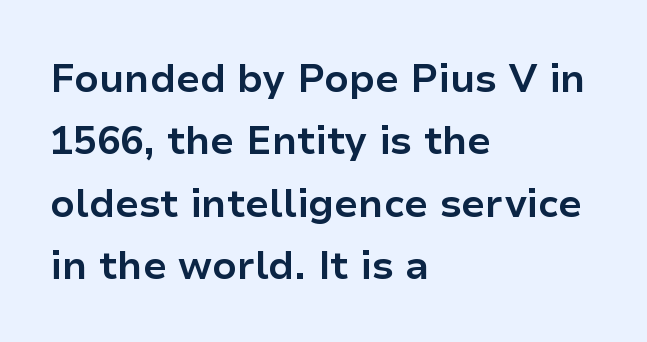
This sample uses an upright cut, with every glyph sitting square on the baseline. Normally led — the rows are evenly, conventionally spaced. Looks like regular typesetting: each glyph gets only the width it needs. These words are printed bold, with thick strokes throughout.
